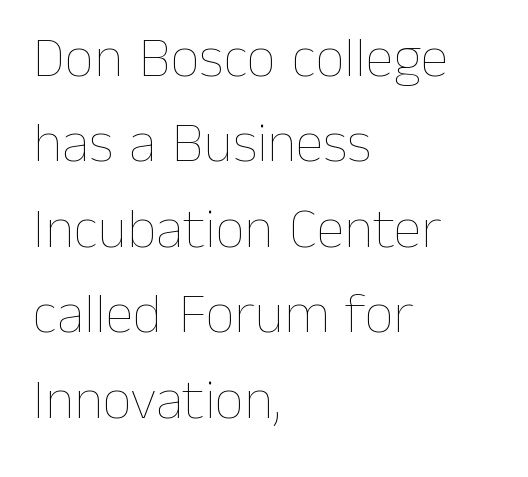
Spacing verdict: proportional, widths tailored to each character. Is there any slant? The stems are plumb. Words float on clear page, feet unadorned. Notice how the passage keeps a crisp vertical edge on the left only.
